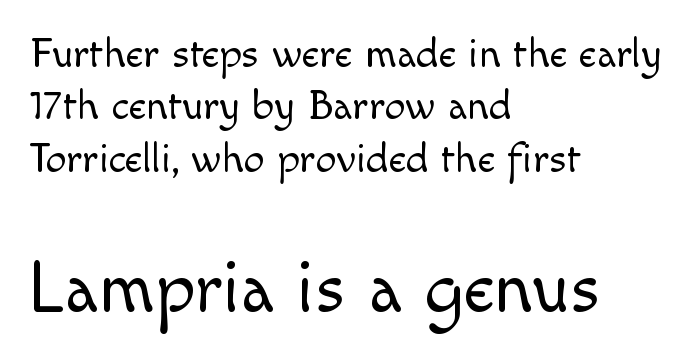
Looks like regular typesetting: each glyph gets only the width it needs. No chunkiness to these letters — they're not bold. Students, observe: this is what conventionally led text looks like. The horizontal fit of the characters is conventional and even.
